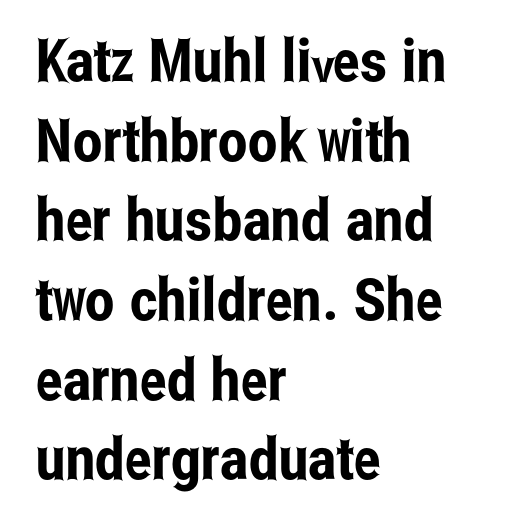
The image shows 59 px condensed sans-serif type, upright; set left-aligned, normal line spacing (1.35x), normal letter spacing, not underlined; low stroke contrast and a medium x-height.
